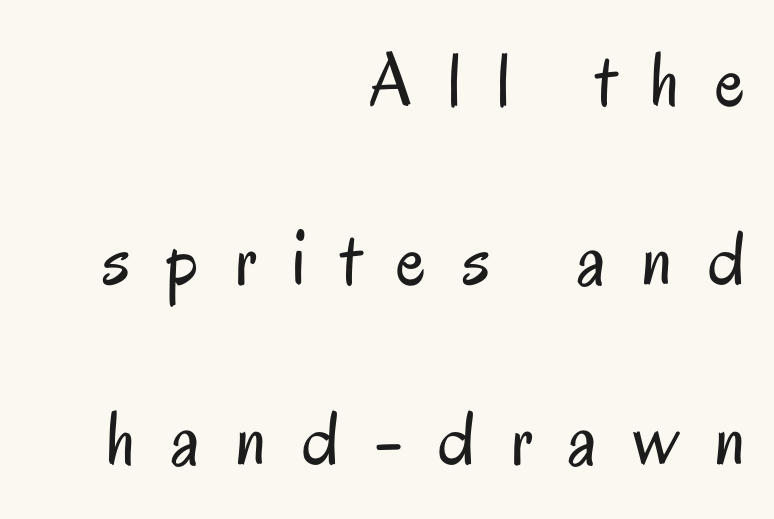
The image shows 78 px regular-weight, condensed sans-serif type, upright; set right-aligned, loose line spacing (2.3x), unusually wide letter spacing (+0.46 em), not underlined; low stroke contrast and a small x-height.
